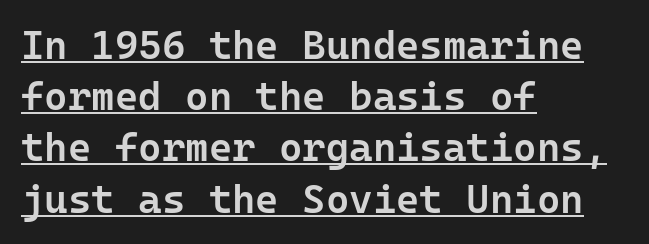
Q: Is the text bold? A: Semi-bold.
Q: Is the text italic (slanted)? A: No, it is upright.
Q: Is the typeface a serif or a sans-serif typeface? A: Sans-serif.
Q: Is the text underlined? A: Yes.
Q: How is the paragraph aligned? A: Left-aligned.
Q: Is the spacing between letters normal or unusually wide? A: Normal.
Q: Is the spacing between lines tight, normal or loose? A: Normal.
Q: Width (condensed, normal, or wide)? A: Normal.
Q: Stroke contrast? A: Low.
Q: x-height? A: Medium.
Q: Monospaced? A: Yes.
